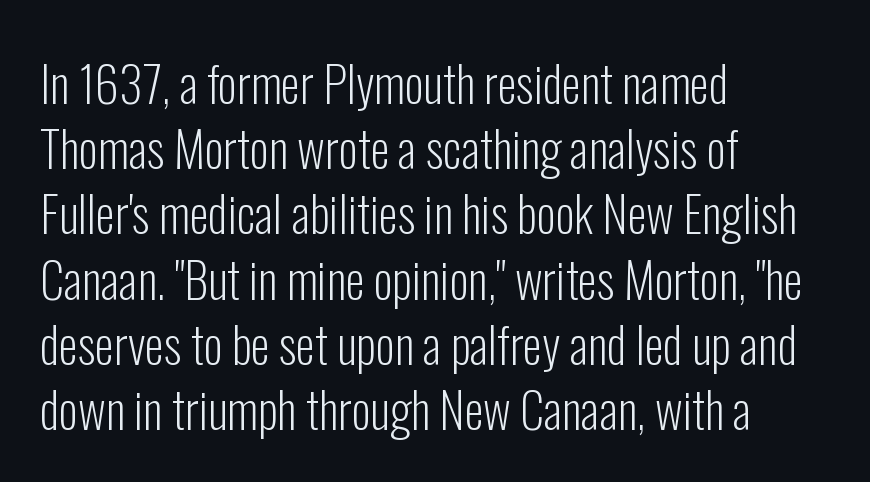
Has an underline been added? It has not. Compared with a centered layout, this one pins lines to the left instead. Stems here are at most as thick as an everyday book face. Do the letters lean? They stand straight. The leading is moderate, giving the passage an even texture. These lines keep a tight, regular rhythm from letter to letter.
